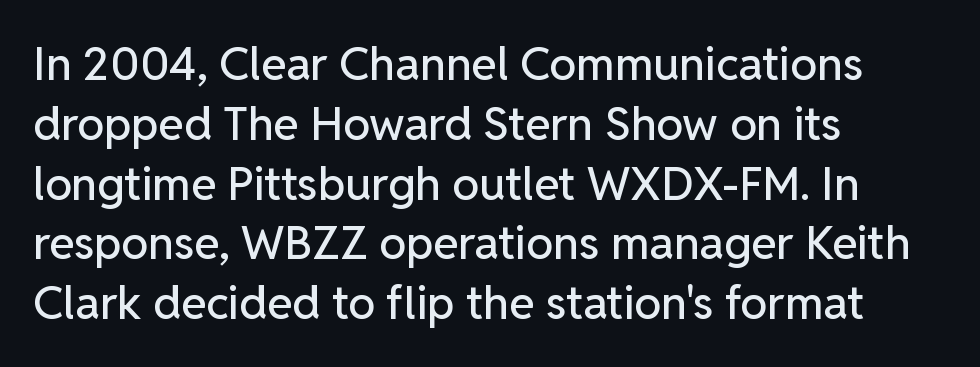
{"serif": "no", "italic": "no", "width": "normal", "stroke_contrast": "low", "x_height": "medium", "monospaced": "no", "underline": "no", "align": "left", "line_spacing": "normal", "line_spacing_ratio": 1.3, "letter_spacing": "normal", "letter_spacing_em": 0.0, "glyph_px": 46}
